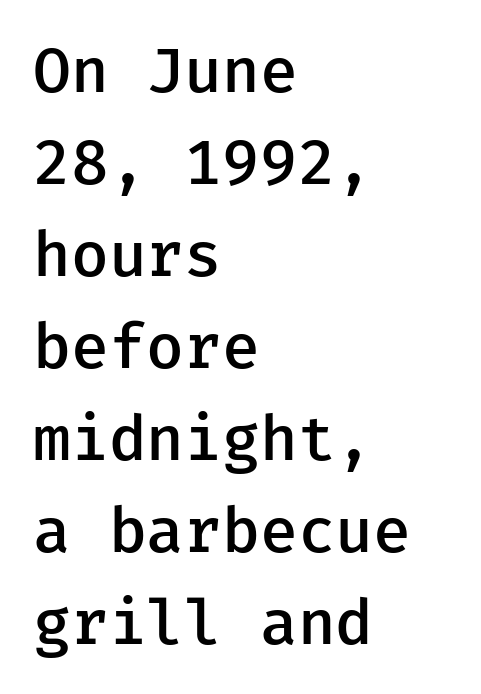
Q: Is the text bold? A: Semi-bold.
Q: Is the text italic (slanted)? A: No, it is upright.
Q: Is the typeface a serif or a sans-serif typeface? A: Sans-serif.
Q: Is the text underlined? A: No.
Q: How is the paragraph aligned? A: Left-aligned.
Q: Is the spacing between letters normal or unusually wide? A: Normal.
Q: Is the spacing between lines tight, normal or loose? A: Normal.
Q: Width (condensed, normal, or wide)? A: Normal.
Q: Stroke contrast? A: Low.
Q: x-height? A: Medium.
